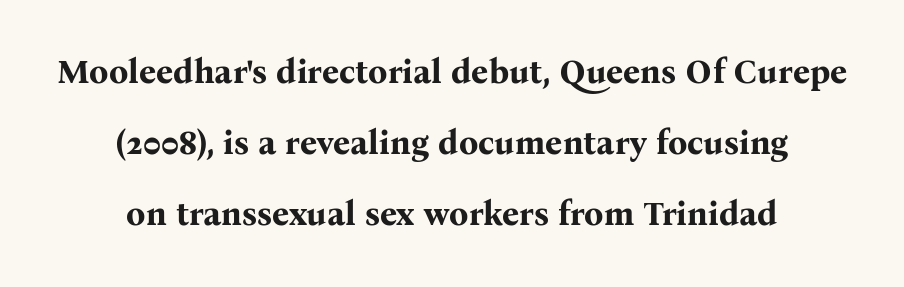
{"serif": "yes", "italic": "no", "bold": "yes", "weight": "bold", "width": "normal", "stroke_contrast": "medium", "x_height": "medium", "monospaced": "no", "underline": "no", "align": "center", "line_spacing": "loose", "line_spacing_ratio": 2.09, "letter_spacing": "normal", "letter_spacing_em": 0.0, "glyph_px": 34}
